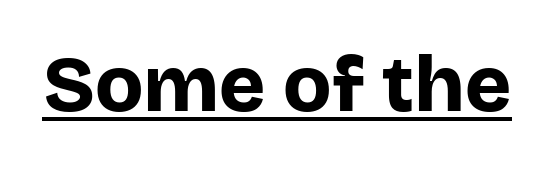
Q: Is the text bold? A: Yes.
Q: Is the text italic (slanted)? A: No, it is upright.
Q: Is the typeface a serif or a sans-serif typeface? A: Sans-serif.
Q: Is the text underlined? A: Yes.
Q: Is the spacing between letters normal or unusually wide? A: Normal.
Q: Width (condensed, normal, or wide)? A: Normal.
Q: Stroke contrast? A: Low.
Q: x-height? A: Large.
Q: Monospaced? A: No.
